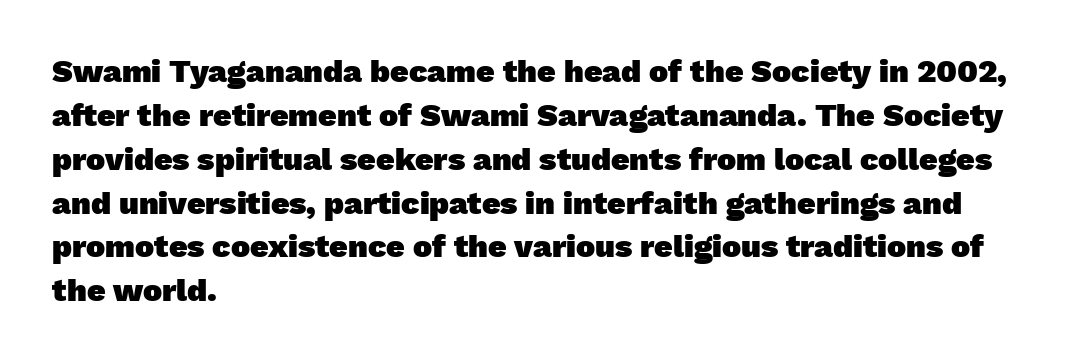
The image shows 32 px heavy sans-serif type; set left-aligned, normal line spacing (1.37x), normal letter spacing, not underlined; low stroke contrast and a medium x-height.
